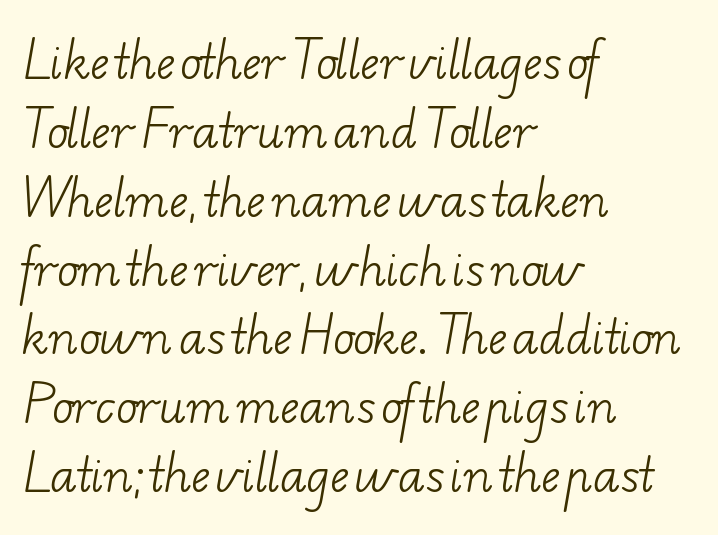
The image shows 45 px light, wide serif type; set left-aligned, normal line spacing (1.53x), normal letter spacing, not underlined; low stroke contrast and a small x-height.
